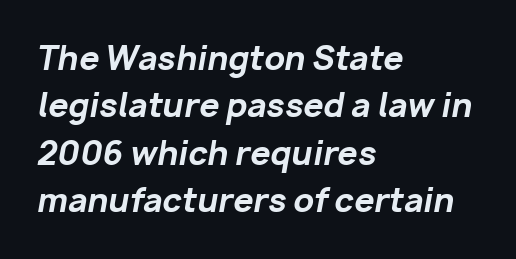
The image shows 32 px bold type, italic (leaning right); set left-aligned, normal line spacing (1.48x), normal letter spacing, not underlined; low stroke contrast and a medium x-height.
